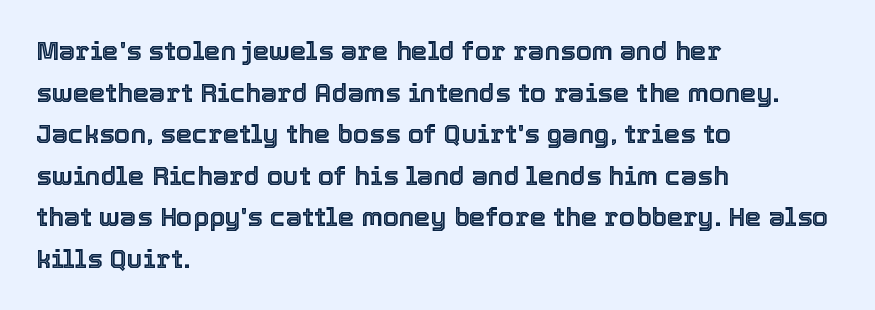
The glyphs are unaccompanied by any horizontal stroke below them. Nope, not italic — everything's standing straight. This sample keeps an unexceptional amount of space between lines. The lines are quadded left. Characters follow at the spacing the type designer built in.
